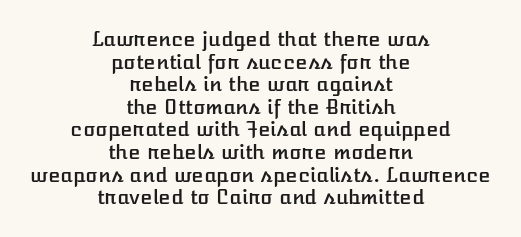
{"italic": "no", "underline": "no", "align": "center", "line_spacing": "tight", "line_spacing_ratio": 1.13, "letter_spacing": "normal", "letter_spacing_em": 0.0, "glyph_px": 20}
